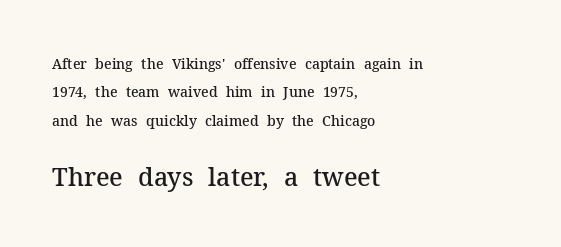
The image shows 25 px text type, upright; set left-aligned, loose line spacing (2.03x), normal letter spacing, not underlined; the second (bottom) block is 1.79x larger.
